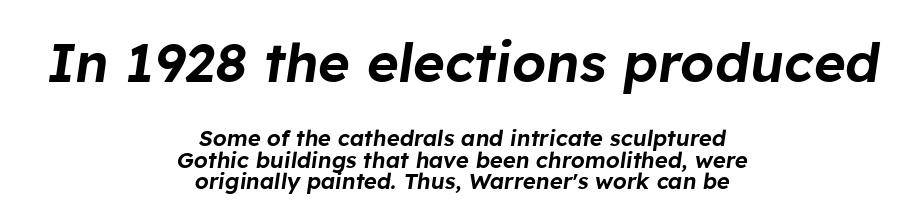
You get the large type first, then a drop to smaller type. Type without underlining. Spacing verdict: proportional, widths tailored to each character. This sample uses plain, unmodified letter spacing.
